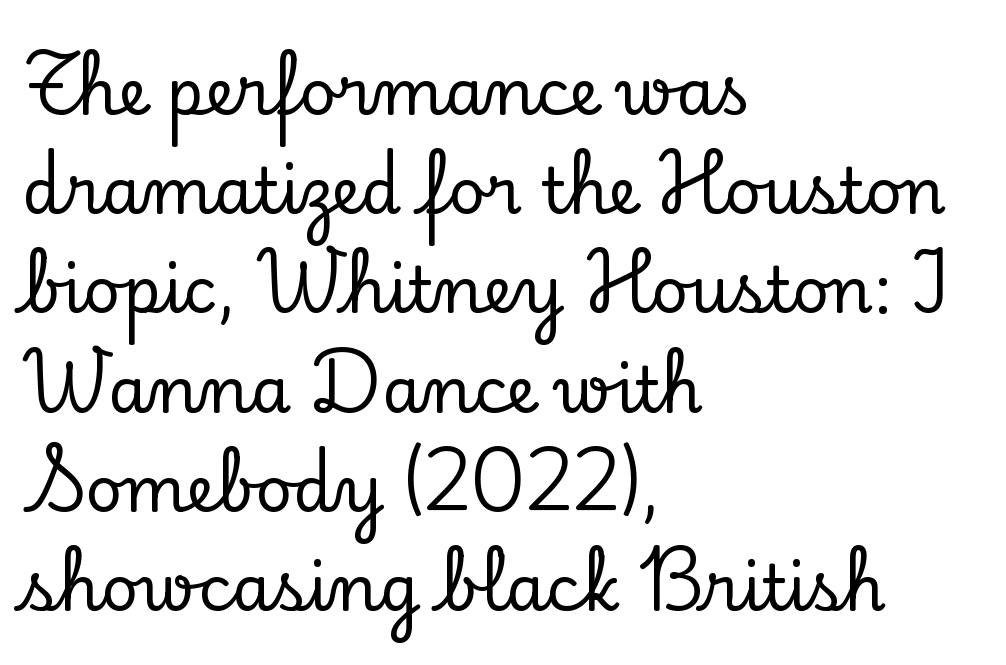
The typeface chosen for these lines features serifs. Quick note: not italic, upright. Do the characters align in a grid? No, the font is proportional. The rendering keeps characters at their native spacing. Typeset ragged right — the left edge is the straight one. Evenly set lines give the paragraph a standard silhouette.
